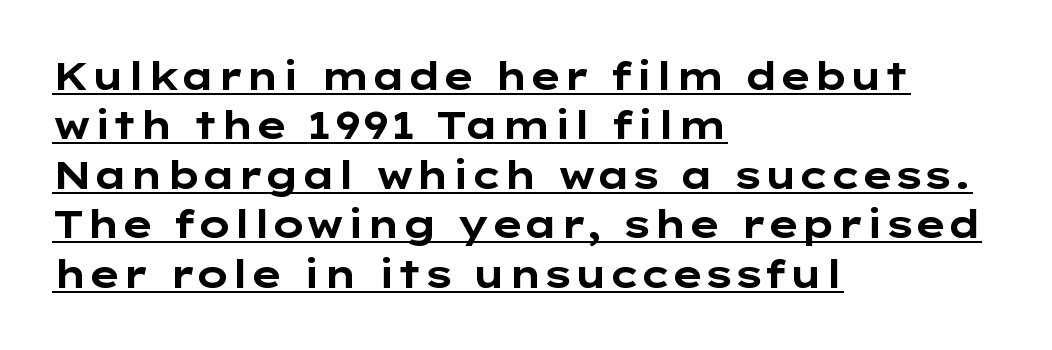
The image shows 38 px bold, wide sans-serif type, upright; set left-aligned, normal line spacing (1.3x), normal letter spacing, underlined; low stroke contrast and a medium x-height.
